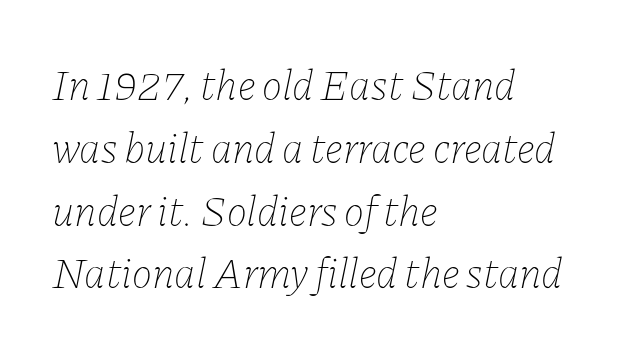
Q: Is the text bold? A: No.
Q: Is the text italic (slanted)? A: Yes, it leans right by about 11 degrees.
Q: Is the text underlined? A: No.
Q: How is the paragraph aligned? A: Left-aligned.
Q: Is the spacing between letters normal or unusually wide? A: Normal.
Q: Is the spacing between lines tight, normal or loose? A: Normal.
Q: Width (condensed, normal, or wide)? A: Normal.
Q: Stroke contrast? A: Low.
Q: x-height? A: Medium.
Q: Monospaced? A: No.
